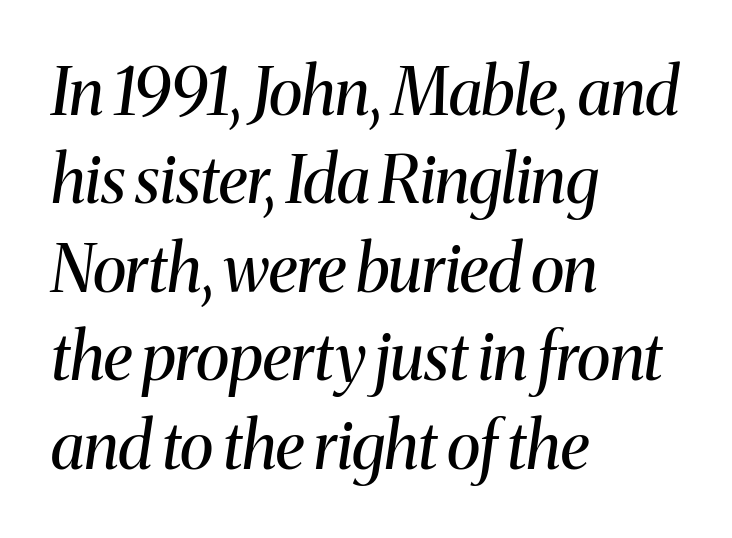
The image shows 65 px regular-weight serif type, italic (leaning right); set left-aligned, normal line spacing (1.36x), normal letter spacing, not underlined; medium stroke contrast and a medium x-height.
